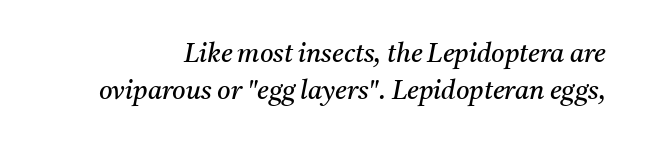
The image shows 26 px text type, italic (leaning right); set normal line spacing (1.43x), normal letter spacing, not underlined.
